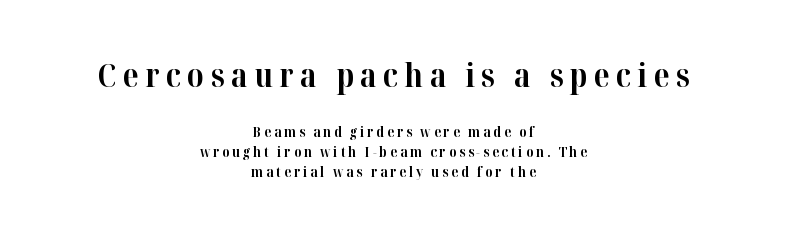
The image shows 32 px bold serif type, upright; set centered, normal line spacing (1.4x), unusually wide letter spacing (+0.2 em), not underlined; the first (top) block is 2.29x larger; high stroke contrast and a medium x-height.
